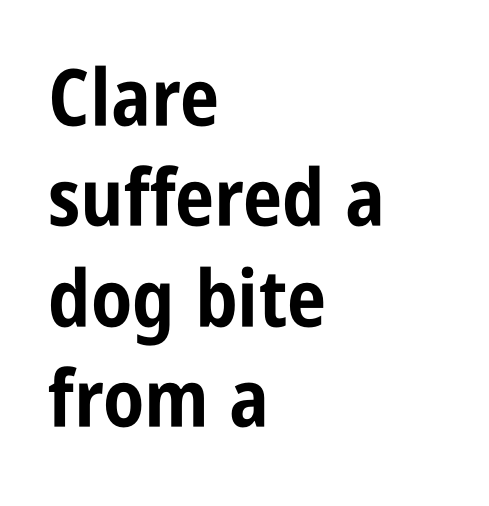
The image shows 79 px bold, condensed sans-serif type, upright; set left-aligned, normal line spacing (1.27x), normal letter spacing, not underlined; low stroke contrast and a large x-height.
